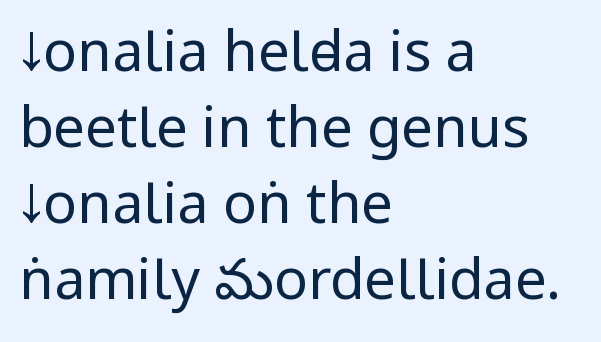
The font's upright variant was chosen for this text. The rendering shows plain stroke endings on the letterforms — a sans-serif design. Each letter keeps its own natural width here, so spacing adapts to shape. Teacher's note: observe the even left margin — that is flush-left alignment. The passage shown is not underscored anywhere.
